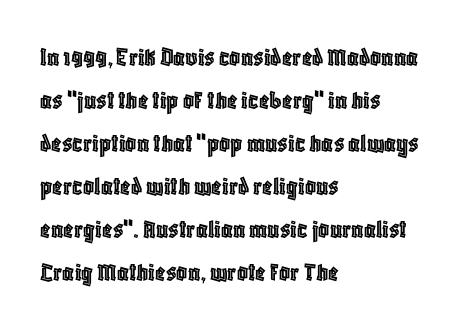
Notice how descenders clear the ascenders below comfortably — that's standard leading. Rendered with straight, roman letterforms. These lines keep a tight, regular rhythm from letter to letter. Only glyphs here, with clear space below each row. Line beginnings align vertically; line endings do not.
